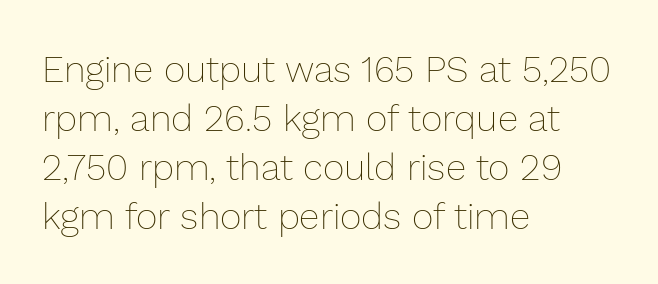
{"italic": "no", "bold": "no", "weight": "thin", "width": "normal", "stroke_contrast": "low", "x_height": "medium", "monospaced": "no", "underline": "no", "align": "left", "line_spacing": "normal", "line_spacing_ratio": 1.32, "letter_spacing": "normal", "letter_spacing_em": 0.0, "glyph_px": 37}
